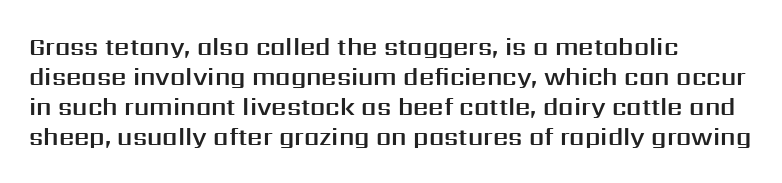
Q: Is the text italic (slanted)? A: No, it is upright.
Q: Is the text underlined? A: No.
Q: How is the paragraph aligned? A: Left-aligned.
Q: Is the spacing between letters normal or unusually wide? A: Normal.
Q: Is the spacing between lines tight, normal or loose? A: Normal.
